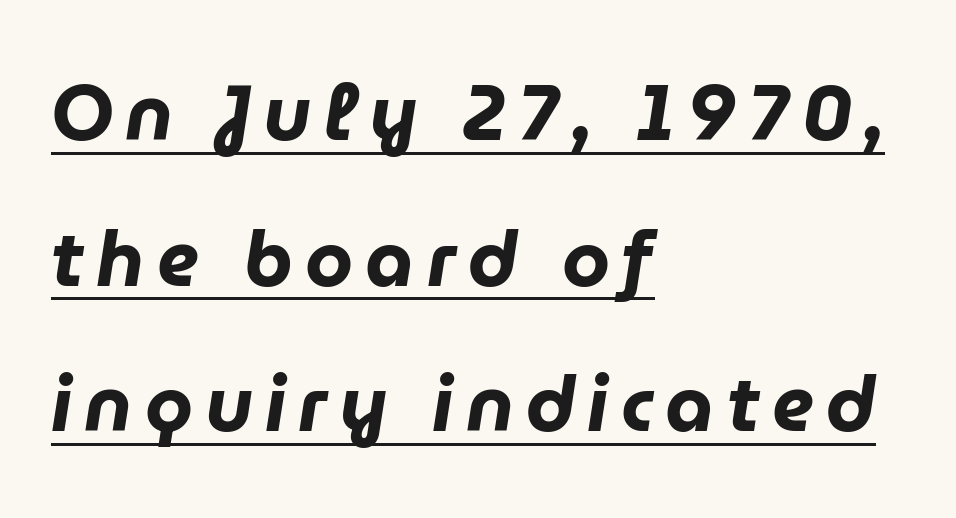
The whole block is typeset with a tilt. A rule runs beneath these lines of type. This sample is left-justified, so line endings fall wherever the words run out. The face used here is proportionally spaced, like ordinary book or web type. Each glyph is drawn with heavy, bold strokes.
